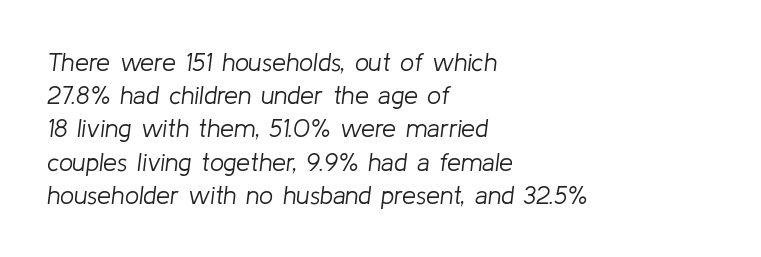
This sample is left-justified, so line endings fall wherever the words run out. This reads as an unemphasized weight, regular at the heaviest. Is there much room between lines? A standard amount, neither cramped nor airy. The strip under each line holds only bare page.
